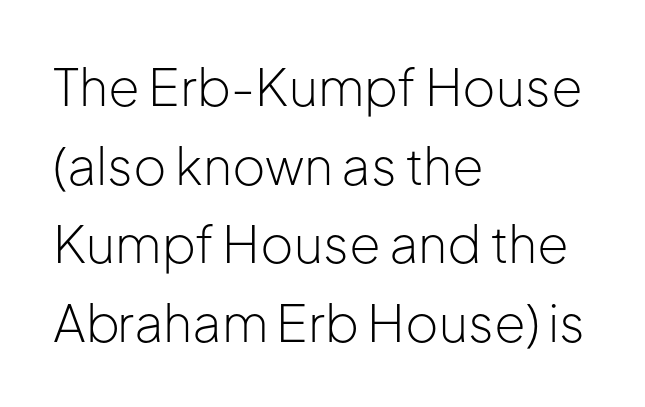
Horizontal alignment here is leftward, the default for most running prose. The words here are not underlined. The rows are spaced the way most documents space them. No letter is thick-stroked: the sample isn't bold. In terms of letterform style, serifs are entirely absent. Vertical strokes here are truly vertical.
